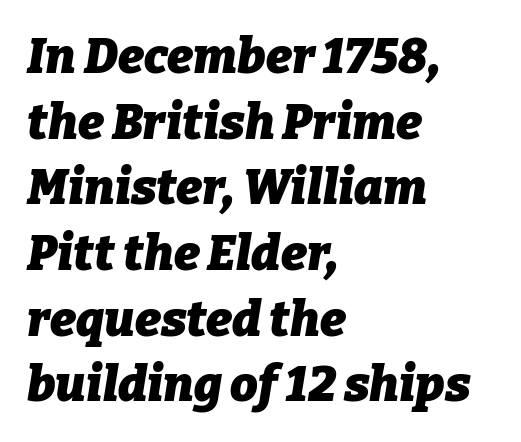
A typesetter would call this proportional, since set widths differ per character. The foot of each line stays bare and open. Casual observation: everything's shoved over to the left. The specimen reads as italic at a glance. These lines carry a lot of weight — the face is fully bold. Interline gaps are of average width in this sample.
